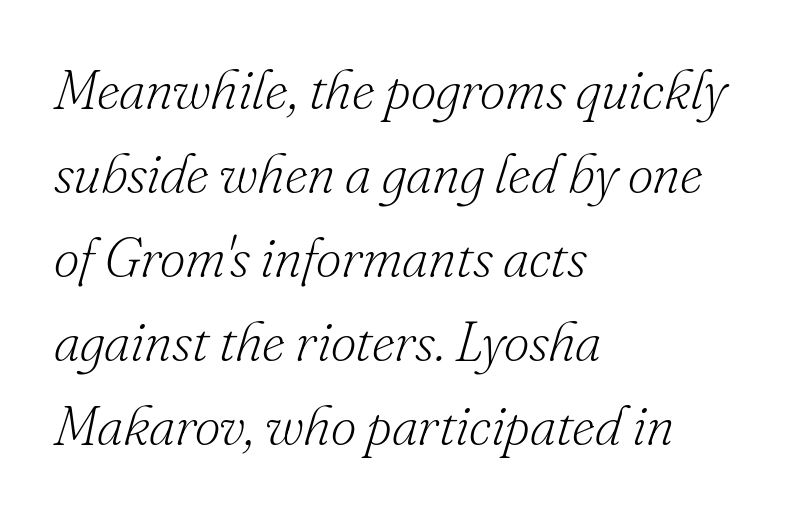
Underline: absent. I'd call this a serif setting — the letters wear small feet. Honestly, the letter spacing is just normal — you wouldn't notice it. A typesetter would mark this as italic.
